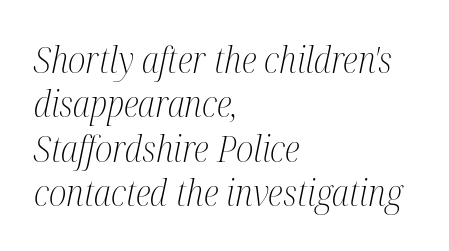
{"serif": "yes", "italic": "yes", "lean": "right", "slant_degrees": 12, "bold": "no", "weight": "light", "width": "condensed", "stroke_contrast": "medium", "x_height": "medium", "monospaced": "no", "underline": "no", "align": "left", "line_spacing_ratio": 1.23, "letter_spacing": "normal", "letter_spacing_em": 0.0, "glyph_px": 36}
